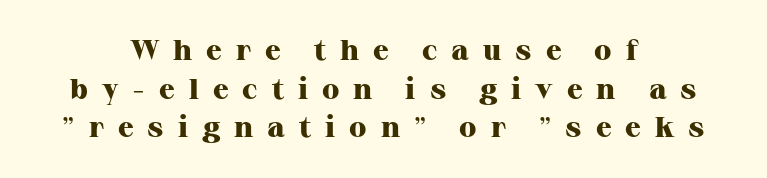
In terms of letterspacing, this is a distinctly airy, spread setting. Unlike italic type, these characters show no tilt at all. Type without underlining. The face used here is seriffed, in the tradition of book romans. Summary of weight: heavy, a full bold.
